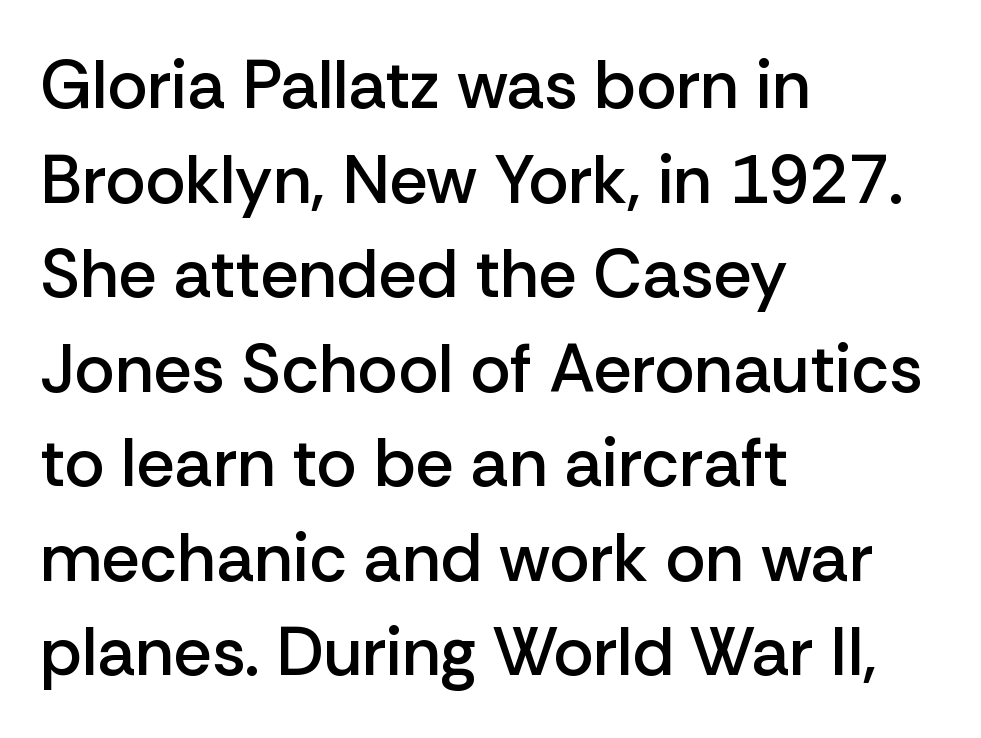
Q: Is the text bold? A: Semi-bold.
Q: Is the text italic (slanted)? A: No, it is upright.
Q: Is the typeface a serif or a sans-serif typeface? A: Sans-serif.
Q: Is the text underlined? A: No.
Q: How is the paragraph aligned? A: Left-aligned.
Q: Is the spacing between letters normal or unusually wide? A: Normal.
Q: Is the spacing between lines tight, normal or loose? A: Normal.
Q: Width (condensed, normal, or wide)? A: Normal.
Q: Stroke contrast? A: Low.
Q: x-height? A: Medium.
Q: Monospaced? A: No.
